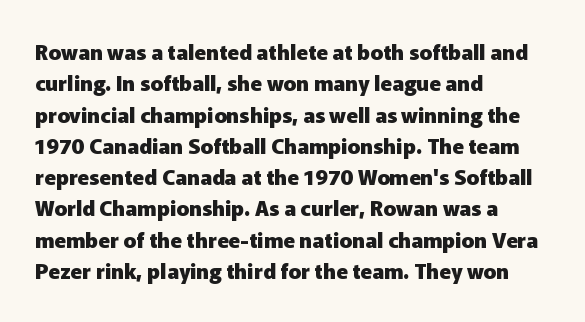
The passage shown is emphatically bold. The specimen reads as upright at a glance. Alignment: flush left. What stands out about the letter spacing? Nothing — it is the standard amount. The block of text has a typical density, with ordinary space between rows. The words here are not underlined.
